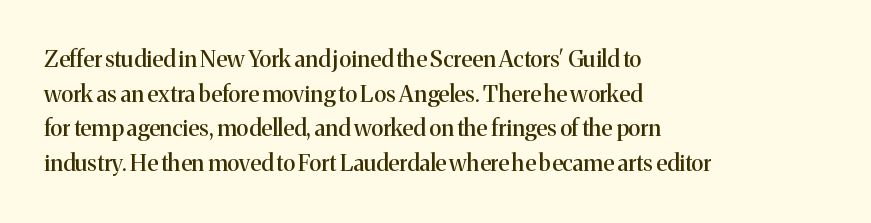
{"italic": "no", "underline": "no", "align": "left", "line_spacing": "normal", "line_spacing_ratio": 1.51, "letter_spacing": "normal", "letter_spacing_em": 0.0, "glyph_px": 23}
